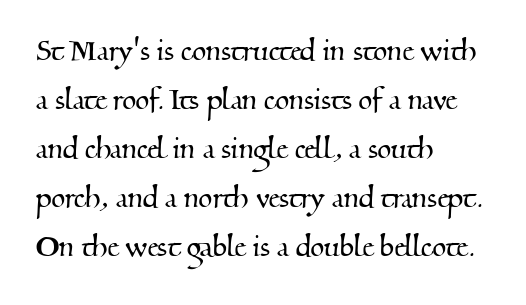
Q: Is the typeface a serif or a sans-serif typeface? A: Serif.
Q: Is the text underlined? A: No.
Q: How is the paragraph aligned? A: Left-aligned.
Q: Is the spacing between letters normal or unusually wide? A: Normal.
Q: Is the spacing between lines tight, normal or loose? A: Normal.
Q: Width (condensed, normal, or wide)? A: Normal.
Q: Stroke contrast? A: Medium.
Q: x-height? A: Small.
Q: Monospaced? A: No.
